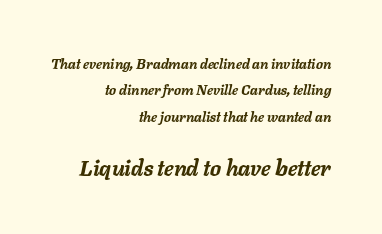
The image shows 22 px bold type, italic (leaning right); set right-aligned, line spacing 1.88x, normal letter spacing, not underlined; the second (bottom) block is 1.57x larger.
